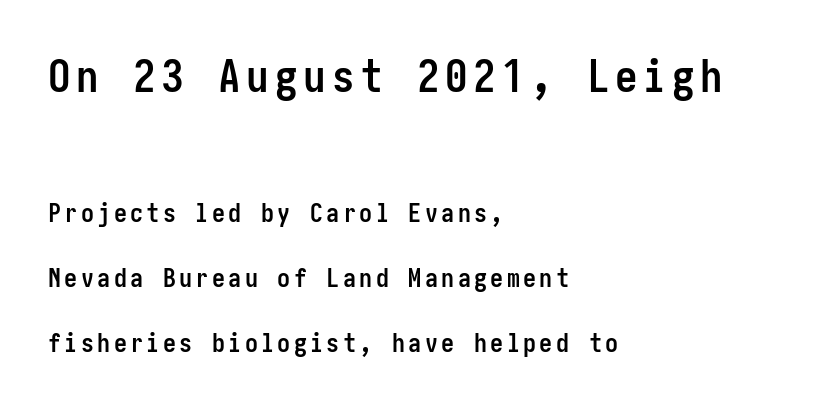
The image shows 45 px semibold, condensed sans-serif type, upright; set left-aligned, loose line spacing (2.49x), not underlined; the first (top) block is 1.73x larger; low stroke contrast and a medium x-height.
